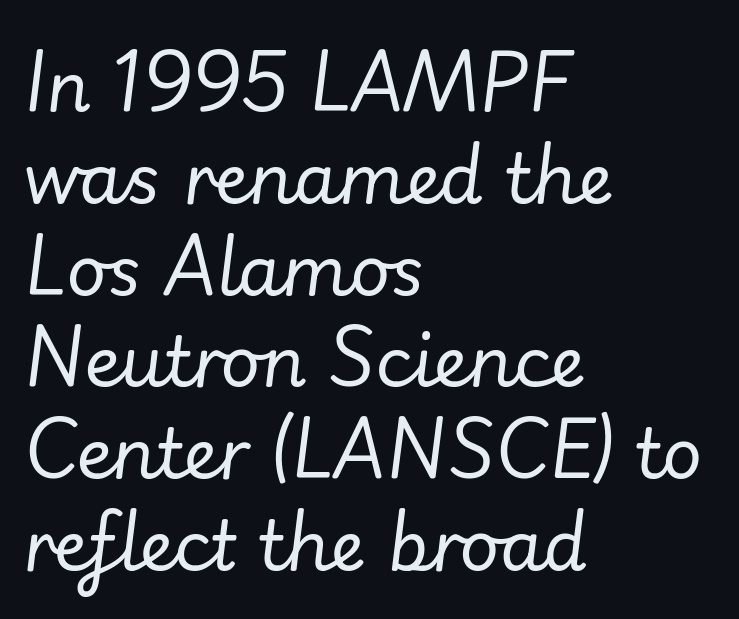
Q: Is the text bold? A: No.
Q: Is the text italic (slanted)? A: Yes, it leans right by about 7 degrees.
Q: Is the text underlined? A: No.
Q: How is the paragraph aligned? A: Left-aligned.
Q: Is the spacing between letters normal or unusually wide? A: Normal.
Q: Is the spacing between lines tight, normal or loose? A: Normal.
Q: Width (condensed, normal, or wide)? A: Normal.
Q: Stroke contrast? A: Low.
Q: x-height? A: Small.
Q: Monospaced? A: No.
